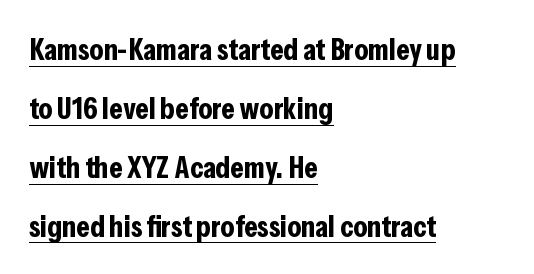
Summary of weight: heavy, a full bold. Unlike italic type, these characters show no tilt at all. The letters sit at their default tracking, neither squeezed nor spread. I'd call this a sans setting — the letters go barefoot. This rendering uses left alignment, leaving the right contour irregular.
